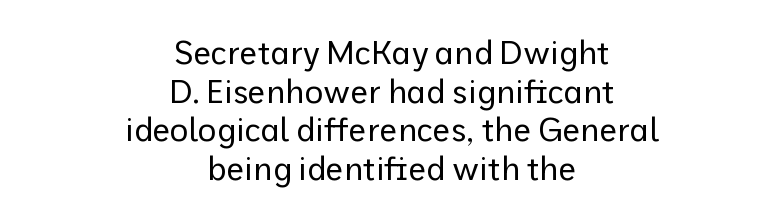
The image shows 32 px regular-weight sans-serif type, upright; set centered, line spacing 1.21x, normal letter spacing, not underlined; low stroke contrast and a medium x-height.
